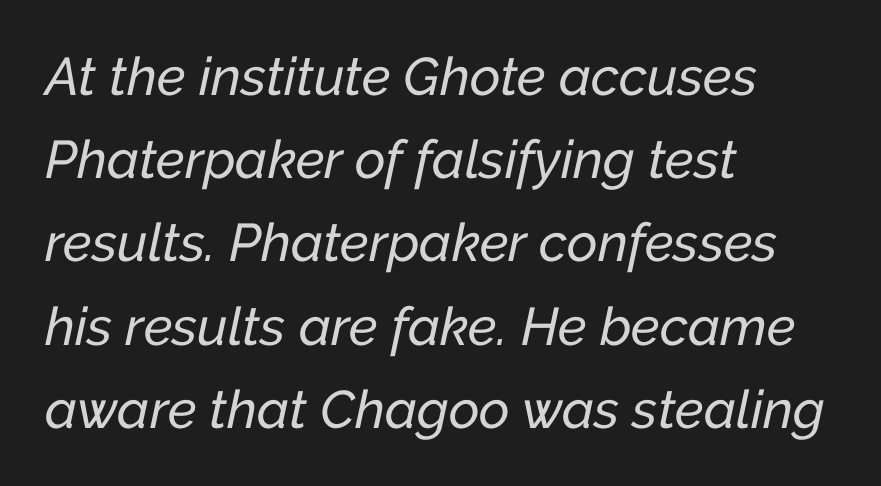
Slant detected: the letters are inclined. The rendering uses a moderate line-height, typical for paragraphs. Think of a printed novel: that variable character pitch is what you see here. The space directly below the letters is spotless. The rag falls on the right side of this text block. This rendering leaves character spacing at its baseline value.
